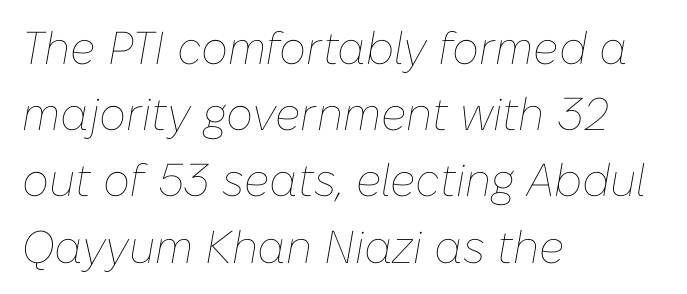
The image shows 46 px thin type, italic (leaning right); set left-aligned, normal line spacing (1.44x), normal letter spacing, not underlined; low stroke contrast and a medium x-height.
